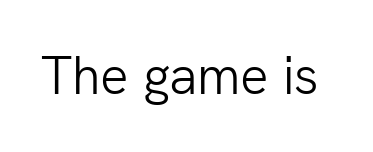
The image shows 53 px light sans-serif type, upright; set normal letter spacing, not underlined; low stroke contrast and a medium x-height.
